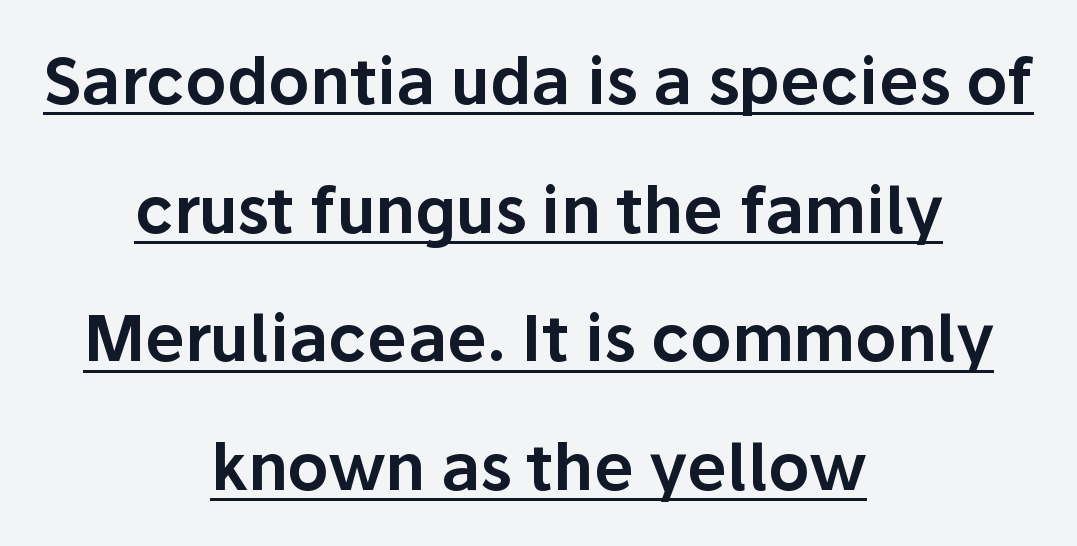
Q: Is the text italic (slanted)? A: No, it is upright.
Q: Is the typeface a serif or a sans-serif typeface? A: Sans-serif.
Q: Is the text underlined? A: Yes.
Q: How is the paragraph aligned? A: Centered.
Q: Is the spacing between letters normal or unusually wide? A: Normal.
Q: Is the spacing between lines tight, normal or loose? A: Loose.
Q: Width (condensed, normal, or wide)? A: Normal.
Q: Stroke contrast? A: Low.
Q: x-height? A: Medium.
Q: Monospaced? A: No.
